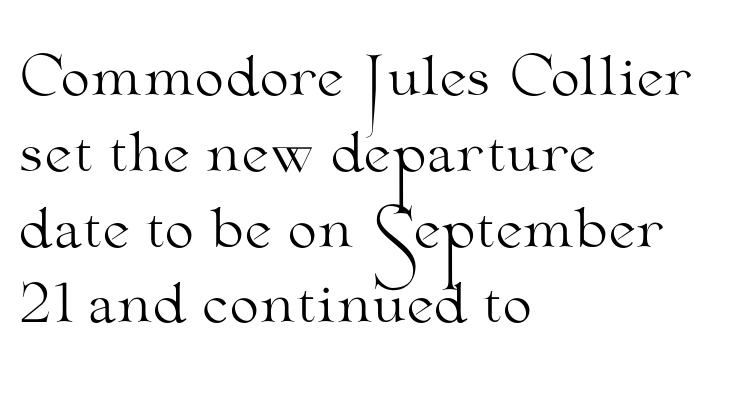
The image shows 53 px light, wide serif type, upright; set left-aligned, normal line spacing (1.43x), normal letter spacing, not underlined; medium stroke contrast and a small x-height.
